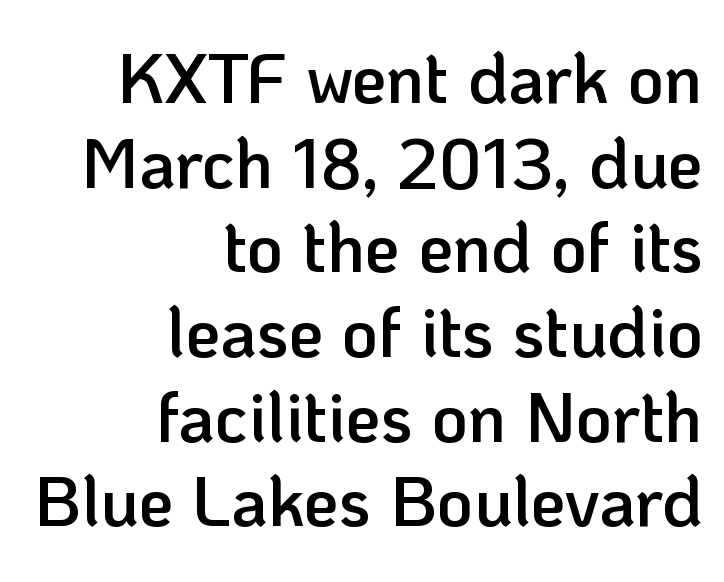
Q: Is the text bold? A: Semi-bold.
Q: Is the text italic (slanted)? A: No, it is upright.
Q: Is the typeface a serif or a sans-serif typeface? A: Sans-serif.
Q: Is the text underlined? A: No.
Q: How is the paragraph aligned? A: Right-aligned.
Q: Is the spacing between letters normal or unusually wide? A: Normal.
Q: Width (condensed, normal, or wide)? A: Normal.
Q: Stroke contrast? A: Low.
Q: x-height? A: Medium.
Q: Monospaced? A: No.
